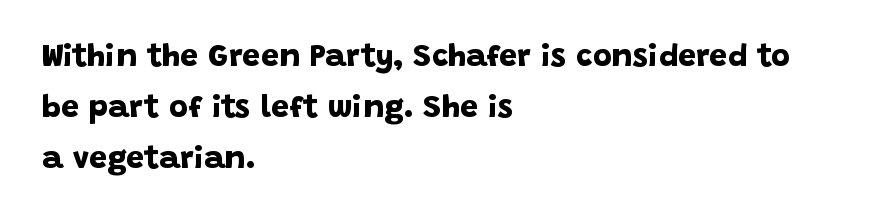
Q: Is the text bold? A: Yes.
Q: Is the typeface a serif or a sans-serif typeface? A: Sans-serif.
Q: Is the text underlined? A: No.
Q: How is the paragraph aligned? A: Left-aligned.
Q: Is the spacing between letters normal or unusually wide? A: Normal.
Q: Is the spacing between lines tight, normal or loose? A: Normal.
Q: Width (condensed, normal, or wide)? A: Normal.
Q: Stroke contrast? A: Low.
Q: x-height? A: Large.
Q: Monospaced? A: No.
